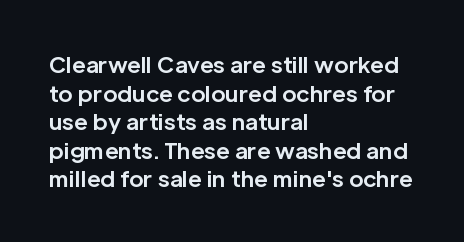
The image shows 22 px bold type, upright; set left-aligned, normal line spacing (1.3x), normal letter spacing, not underlined.
